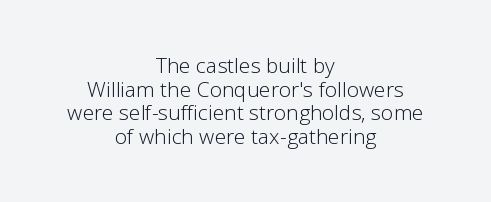
The image shows 21 px text type, upright; set centered, tight line spacing (1.13x), normal letter spacing, not underlined.
